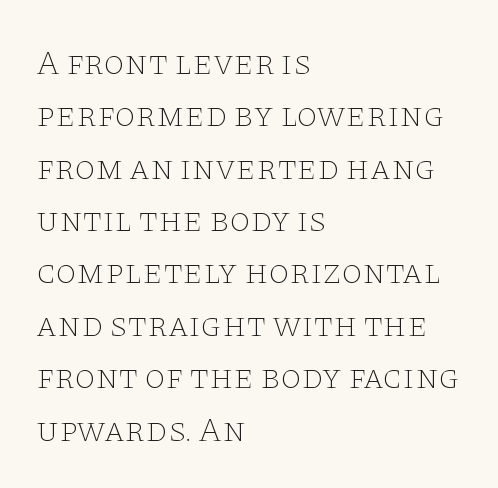
{"serif": "yes", "italic": "no", "bold": "no", "weight": "thin", "width": "wide", "stroke_contrast": "low", "x_height": "large", "monospaced": "no", "underline": "no", "align": "left", "line_spacing": "normal", "line_spacing_ratio": 1.54, "letter_spacing": "normal", "letter_spacing_em": 0.0, "glyph_px": 34}
